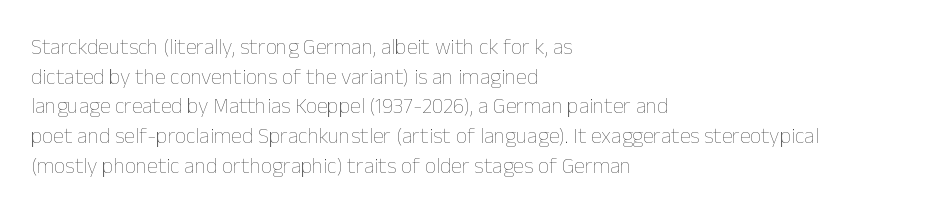
Q: Is the text bold? A: No.
Q: Is the text italic (slanted)? A: No, it is upright.
Q: Is the text underlined? A: No.
Q: How is the paragraph aligned? A: Left-aligned.
Q: Is the spacing between letters normal or unusually wide? A: Normal.
Q: Is the spacing between lines tight, normal or loose? A: Normal.
